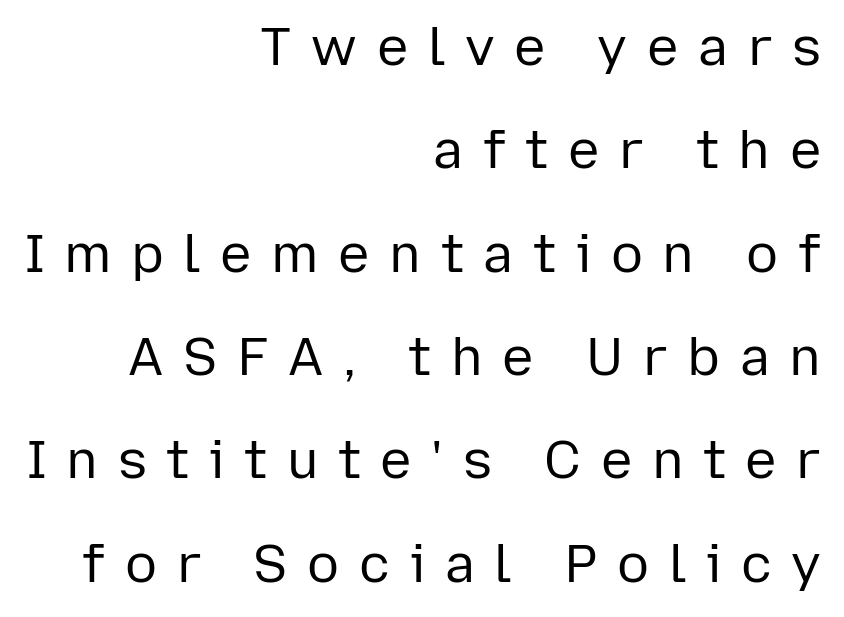
Q: Is the text bold? A: No.
Q: Is the text italic (slanted)? A: No, it is upright.
Q: Is the typeface a serif or a sans-serif typeface? A: Sans-serif.
Q: Is the text underlined? A: No.
Q: How is the paragraph aligned? A: Right-aligned.
Q: Is the spacing between letters normal or unusually wide? A: Unusually wide.
Q: Is the spacing between lines tight, normal or loose? A: Loose.
Q: Width (condensed, normal, or wide)? A: Normal.
Q: Stroke contrast? A: Low.
Q: x-height? A: Medium.
Q: Monospaced? A: No.
